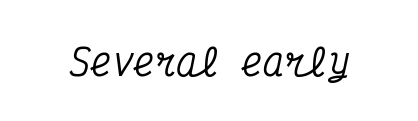
Looks like terminal output: every glyph gets an equal slot. This sample uses plain, unmodified letter spacing. Notice how the stems are inclined rather than vertical — that's the hallmark of italics. This rendering features lettering with no underline. The text was rendered using a seriffed face with decorative stroke endings.
